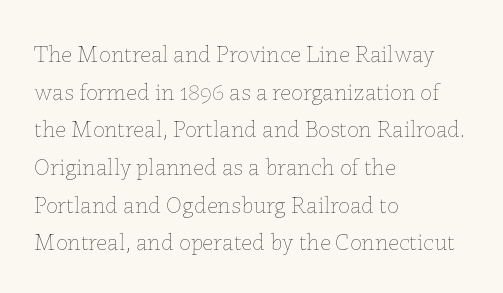
The image shows 24 px text type, upright; set left-aligned, normal line spacing (1.57x), normal letter spacing, not underlined.
